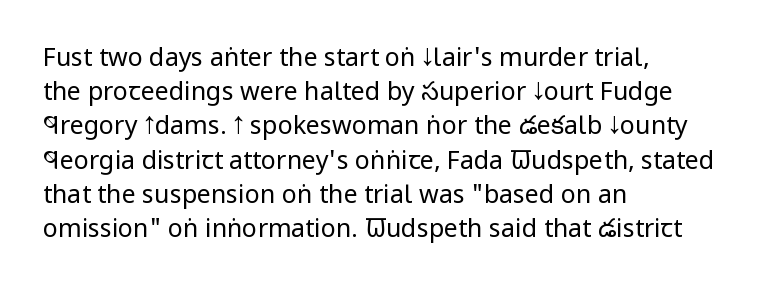
{"italic": "no", "bold": "no", "underline": "no", "align": "left", "line_spacing": "normal", "line_spacing_ratio": 1.37, "letter_spacing": "normal", "letter_spacing_em": 0.0, "glyph_px": 25}
